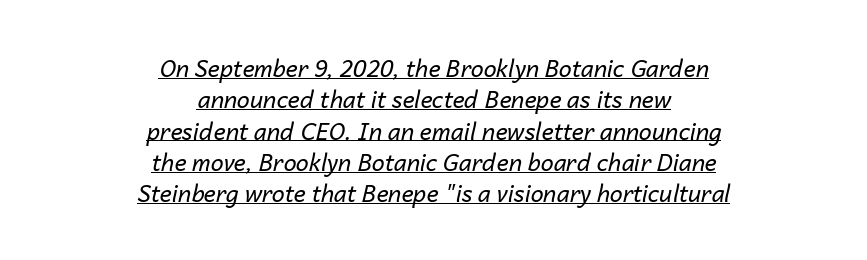
Q: Is the text bold? A: No.
Q: Is the text italic (slanted)? A: Yes, it leans right by about 14 degrees.
Q: Is the text underlined? A: Yes.
Q: How is the paragraph aligned? A: Centered.
Q: Is the spacing between letters normal or unusually wide? A: Normal.
Q: Is the spacing between lines tight, normal or loose? A: Normal.
